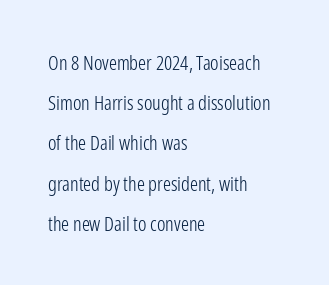
The image shows 20 px text type, upright; set left-aligned, loose line spacing (2.01x), normal letter spacing, not underlined.
